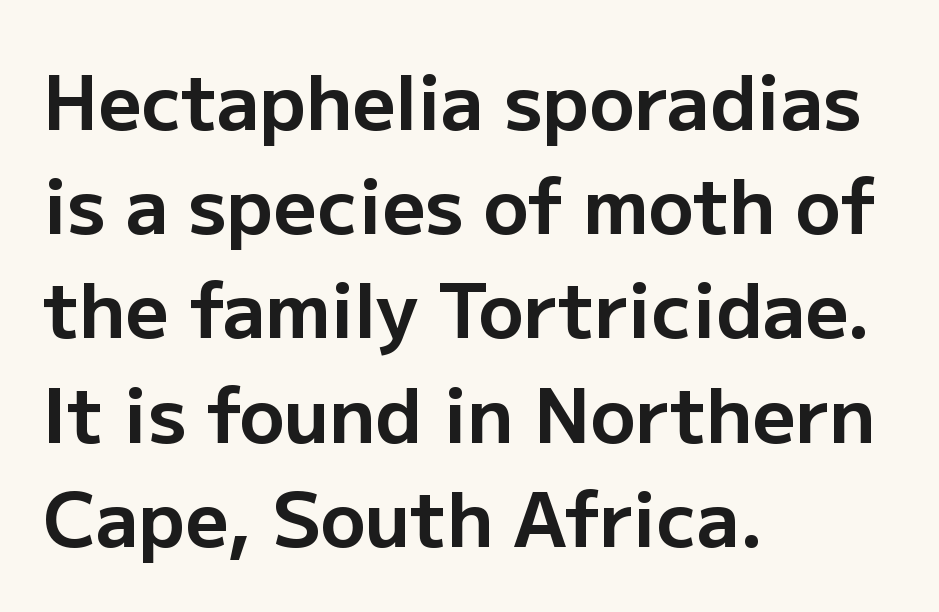
The image shows 75 px bold sans-serif type, upright; set left-aligned, normal line spacing (1.39x), normal letter spacing, not underlined; low stroke contrast and a medium x-height.
